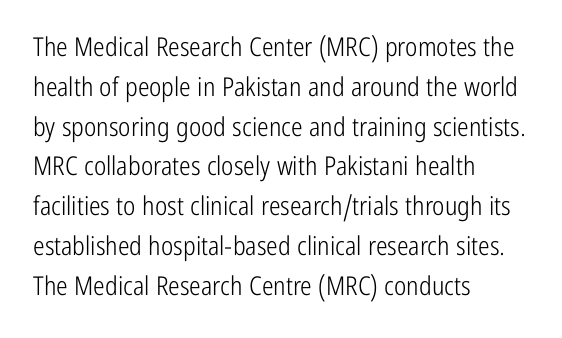
Q: Is the text bold? A: No.
Q: Is the text italic (slanted)? A: No, it is upright.
Q: Is the text underlined? A: No.
Q: How is the paragraph aligned? A: Left-aligned.
Q: Is the spacing between letters normal or unusually wide? A: Normal.
Q: Is the spacing between lines tight, normal or loose? A: Normal.
